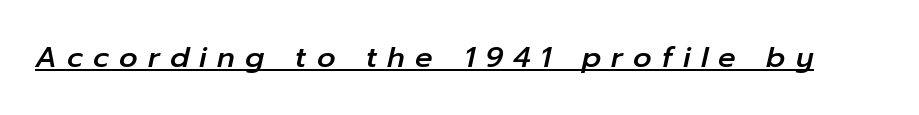
Q: Is the text italic (slanted)? A: Yes, it leans right by about 12 degrees.
Q: Is the text underlined? A: Yes.
Q: Is the spacing between letters normal or unusually wide? A: Unusually wide.
Q: Width (condensed, normal, or wide)? A: Normal.
Q: Stroke contrast? A: Low.
Q: x-height? A: Medium.
Q: Monospaced? A: No.
